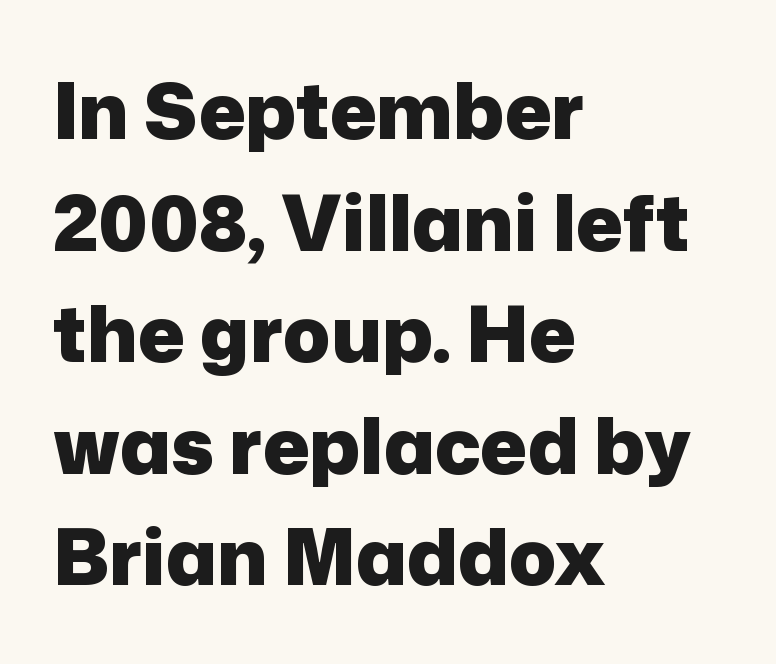
{"serif": "no", "italic": "no", "bold": "yes", "weight": "heavy", "width": "normal", "stroke_contrast": "low", "x_height": "medium", "monospaced": "no", "underline": "no", "align": "left", "line_spacing": "normal", "line_spacing_ratio": 1.43, "letter_spacing": "normal", "letter_spacing_em": 0.0, "glyph_px": 78}
